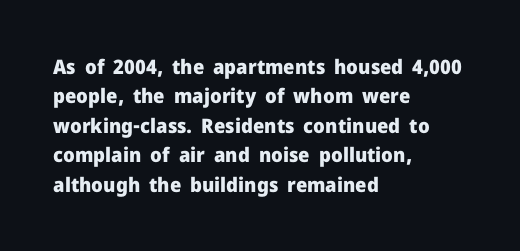
The image shows 20 px bold type, upright; set left-aligned, normal line spacing (1.47x), normal letter spacing, not underlined.
